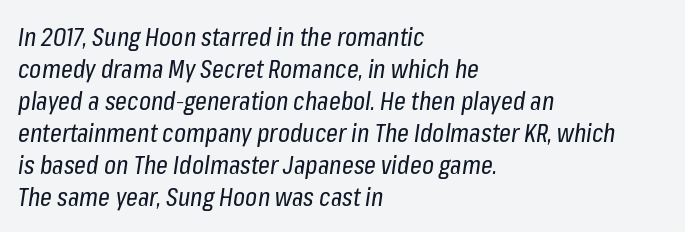
Q: Is the text bold? A: No.
Q: Is the text italic (slanted)? A: Yes, it leans right by about 8 degrees.
Q: Is the text underlined? A: No.
Q: How is the paragraph aligned? A: Left-aligned.
Q: Is the spacing between letters normal or unusually wide? A: Normal.
